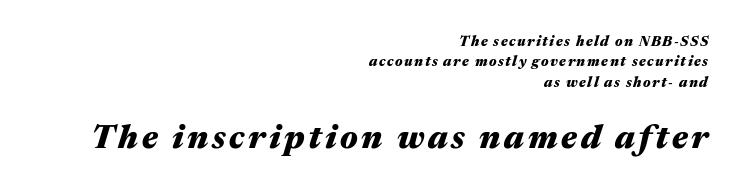
Chunky letters — that's bold for sure. Is this a fixed-width face? No — the glyphs have proportional, varying widths. The ragged edge is on the left, which tells us the setting is flush right. Yep, that's italic — everything's leaning. A typesetter would call this leading conventional body-copy spacing. Descender tails drop into unmarked territory.
